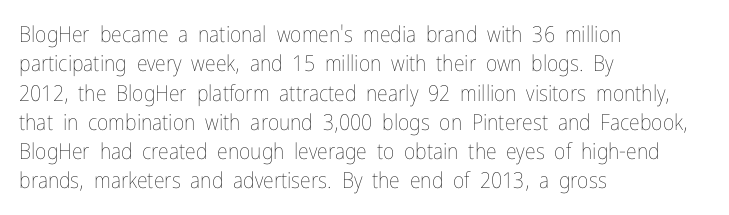
{"italic": "no", "bold": "no", "underline": "no", "align": "left", "line_spacing": "normal", "line_spacing_ratio": 1.33, "letter_spacing": "normal", "letter_spacing_em": 0.0, "glyph_px": 22}
